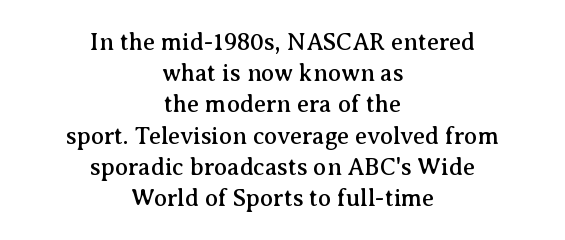
Q: Is the text italic (slanted)? A: No, it is upright.
Q: Is the text underlined? A: No.
Q: How is the paragraph aligned? A: Centered.
Q: Is the spacing between letters normal or unusually wide? A: Normal.
Q: Is the spacing between lines tight, normal or loose? A: Normal.
